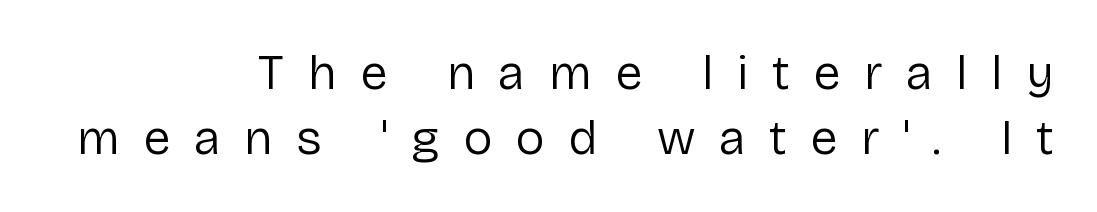
The image shows 49 px regular-weight sans-serif type, upright; set right-aligned, normal line spacing (1.33x), unusually wide letter spacing (+0.48 em), not underlined; low stroke contrast and a medium x-height.
